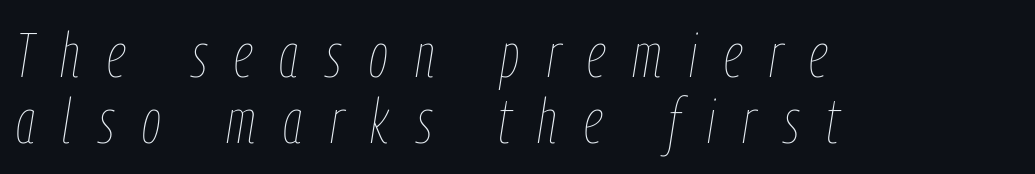
The paragraph has a hard left edge and a soft right edge. Compared with typical body copy, the letter spacing here is much looser. The vertical gap from one line to the next is small. The weight tops out at a normal text grade. Words float on clear page, feet unadorned.
